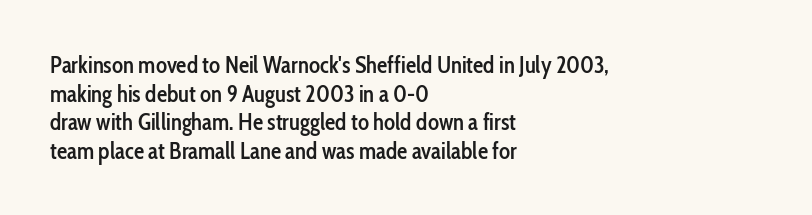
The passage shown is not underscored anywhere. On the weight axis this lands at semibold, roughly 600. Nothing unusual about the tracking: characters are spaced as the font intends. This is roman type, the default non-slanted kind. The paragraph has a hard left edge and a soft right edge.
